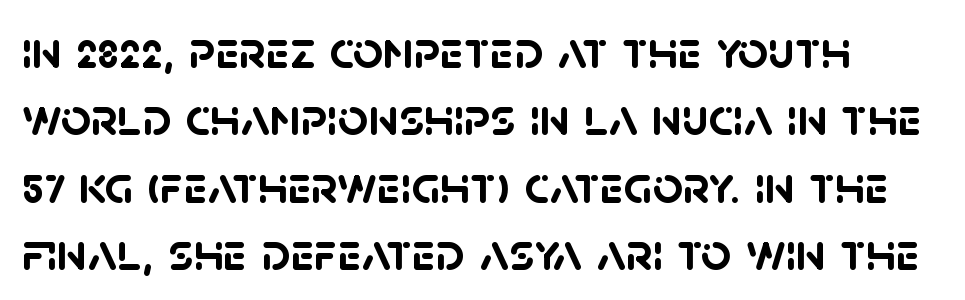
Q: Is the text bold? A: Yes.
Q: Is the typeface a serif or a sans-serif typeface? A: Sans-serif.
Q: Is the text underlined? A: No.
Q: How is the paragraph aligned? A: Left-aligned.
Q: Is the spacing between letters normal or unusually wide? A: Normal.
Q: Is the spacing between lines tight, normal or loose? A: Normal.
Q: Width (condensed, normal, or wide)? A: Normal.
Q: Stroke contrast? A: Low.
Q: x-height? A: Large.
Q: Monospaced? A: No.
